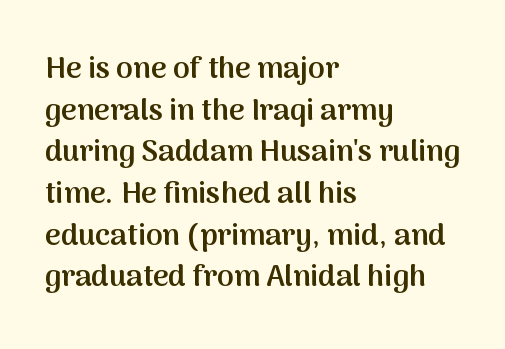
Q: Is the text bold? A: Semi-bold.
Q: Is the text italic (slanted)? A: No, it is upright.
Q: Is the typeface a serif or a sans-serif typeface? A: Sans-serif.
Q: Is the text underlined? A: No.
Q: How is the paragraph aligned? A: Left-aligned.
Q: Is the spacing between letters normal or unusually wide? A: Normal.
Q: Is the spacing between lines tight, normal or loose? A: Normal.
Q: Width (condensed, normal, or wide)? A: Normal.
Q: Stroke contrast? A: Medium.
Q: x-height? A: Medium.
Q: Monospaced? A: No.
